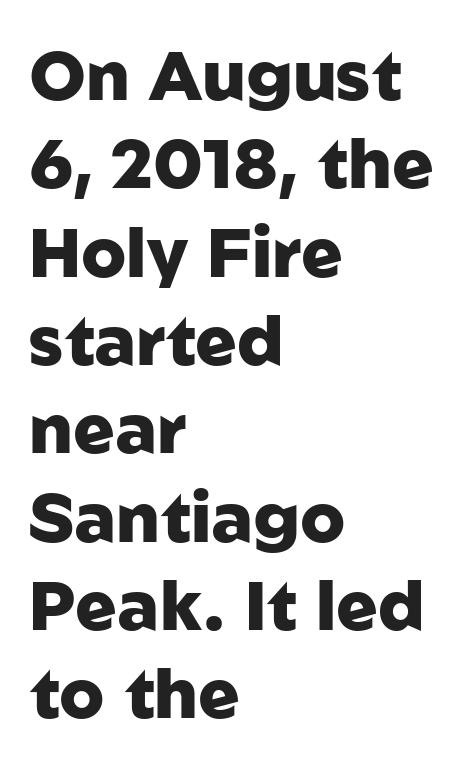
Q: Is the text bold? A: Yes.
Q: Is the text italic (slanted)? A: No, it is upright.
Q: Is the typeface a serif or a sans-serif typeface? A: Sans-serif.
Q: Is the text underlined? A: No.
Q: How is the paragraph aligned? A: Left-aligned.
Q: Is the spacing between letters normal or unusually wide? A: Normal.
Q: Is the spacing between lines tight, normal or loose? A: Normal.
Q: Width (condensed, normal, or wide)? A: Normal.
Q: Stroke contrast? A: Low.
Q: x-height? A: Medium.
Q: Monospaced? A: No.
